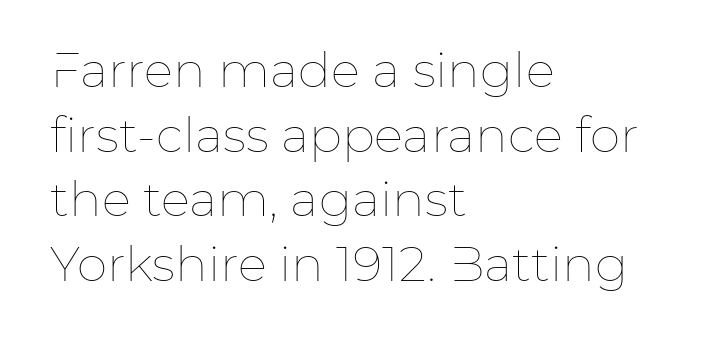
The block of text has a typical density, with ordinary space between rows. In terms of posture, this sample is upright. The face used here is proportionally spaced, like ordinary book or web type. The compositor pushed each line to the left boundary.
